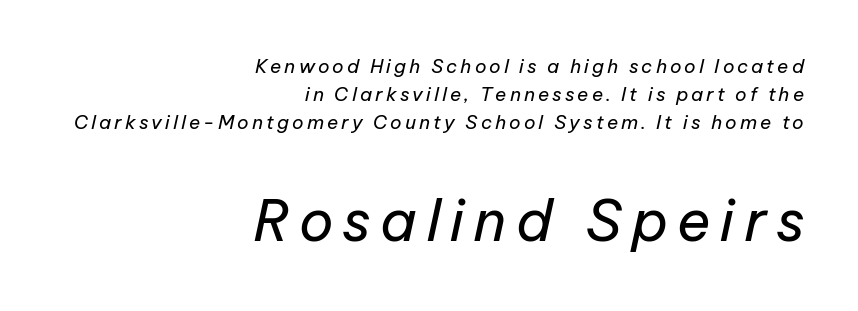
{"italic": "yes", "lean": "right", "slant_degrees": 12, "bold": "no", "weight": "regular", "width": "normal", "stroke_contrast": "low", "x_height": "medium", "monospaced": "no", "underline": "no", "align": "right", "line_spacing": "normal", "line_spacing_ratio": 1.48, "larger_block": "second", "size_ratio": 3.0, "glyph_px": 57}
